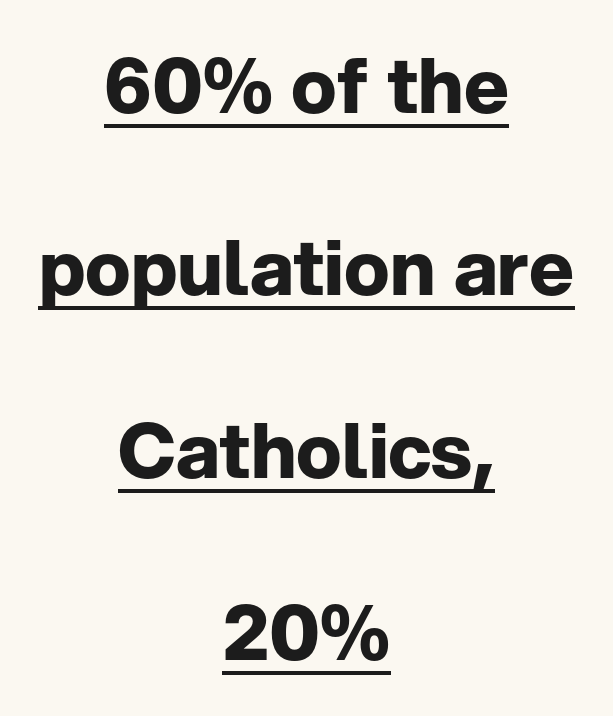
{"serif": "no", "italic": "no", "bold": "yes", "weight": "bold", "width": "normal", "stroke_contrast": "low", "x_height": "medium", "monospaced": "no", "underline": "yes", "align": "center", "line_spacing": "loose", "line_spacing_ratio": 2.4, "letter_spacing": "normal", "letter_spacing_em": 0.0, "glyph_px": 76}
